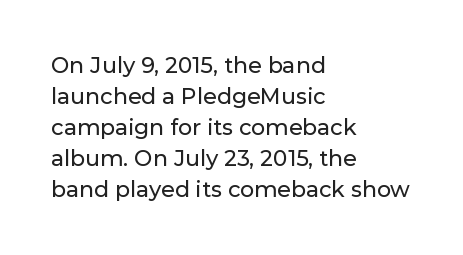
Q: Is the text italic (slanted)? A: No, it is upright.
Q: Is the text underlined? A: No.
Q: How is the paragraph aligned? A: Left-aligned.
Q: Is the spacing between letters normal or unusually wide? A: Normal.
Q: Is the spacing between lines tight, normal or loose? A: Normal.
